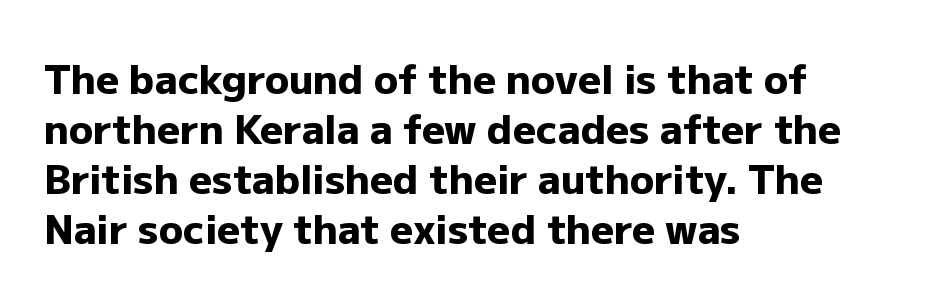
{"serif": "no", "italic": "no", "bold": "yes", "weight": "heavy", "width": "normal", "stroke_contrast": "low", "x_height": "medium", "monospaced": "no", "underline": "no", "align": "left", "line_spacing": "normal", "line_spacing_ratio": 1.25, "letter_spacing": "normal", "letter_spacing_em": 0.0, "glyph_px": 40}
